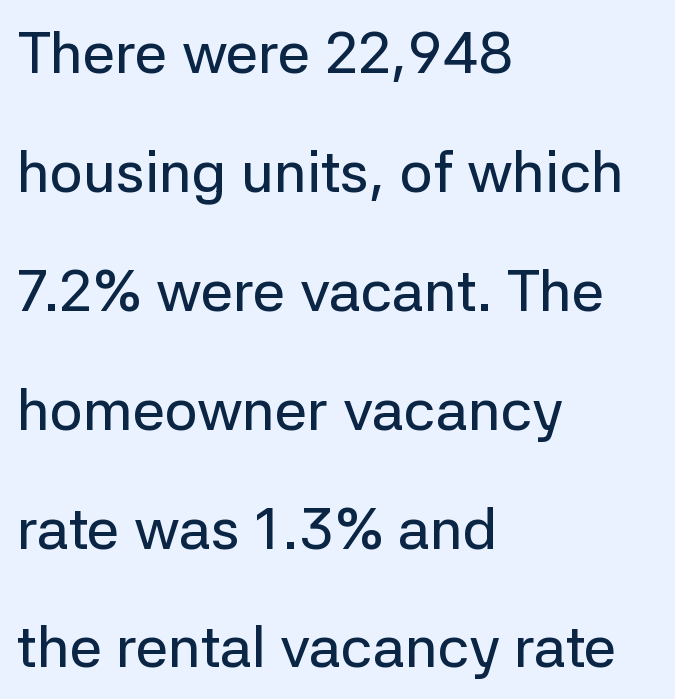
The image shows 58 px sans-serif type, upright; set left-aligned, loose line spacing (2.05x), normal letter spacing, not underlined; low stroke contrast and a medium x-height.
